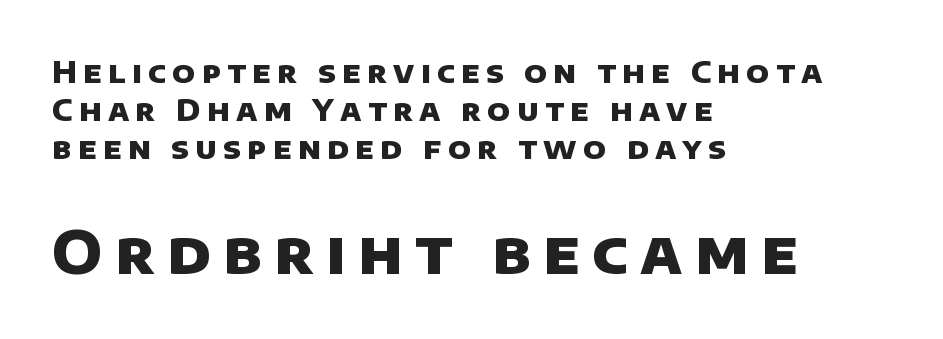
Honestly, there is no underline to notice here at all. The rendering uses a bold face; every stroke is thick and dark. The leading is moderate, giving the passage an even texture. The passage shown is typed in a proportional face where columns would drift.
